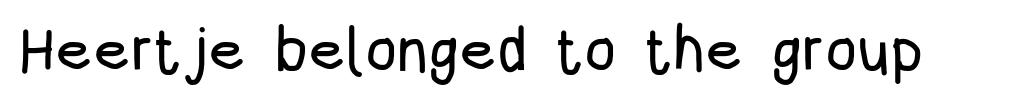
The image shows 63 px condensed sans-serif type, upright; set normal letter spacing, not underlined; low stroke contrast and a large x-height.
